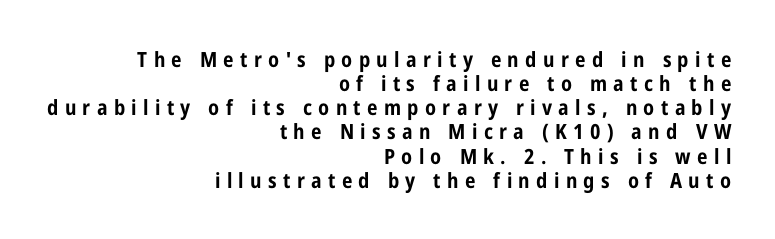
{"italic": "no", "bold": "yes", "underline": "no", "align": "right", "line_spacing": "tight", "line_spacing_ratio": 1.15, "letter_spacing": "wide", "letter_spacing_em": 0.3, "glyph_px": 21}
